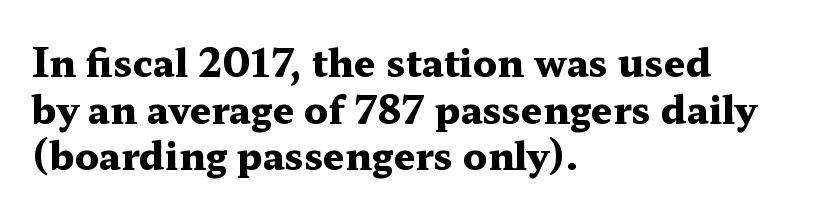
Q: Is the text bold? A: Yes.
Q: Is the text italic (slanted)? A: No, it is upright.
Q: Is the typeface a serif or a sans-serif typeface? A: Serif.
Q: Is the text underlined? A: No.
Q: How is the paragraph aligned? A: Left-aligned.
Q: Is the spacing between letters normal or unusually wide? A: Normal.
Q: Width (condensed, normal, or wide)? A: Wide.
Q: Stroke contrast? A: Medium.
Q: x-height? A: Medium.
Q: Monospaced? A: No.
